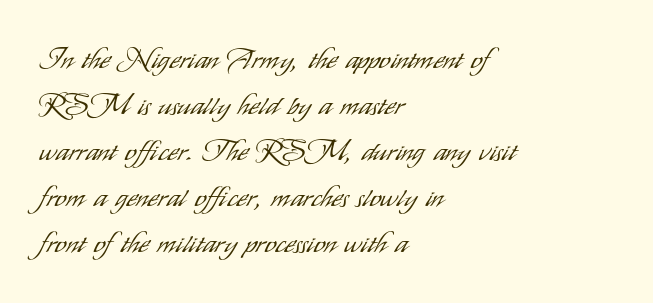
{"serif": "no", "bold": "no", "weight": "light", "width": "condensed", "stroke_contrast": "low", "x_height": "small", "monospaced": "no", "underline": "no", "align": "left", "line_spacing": "normal", "line_spacing_ratio": 1.59, "letter_spacing": "normal", "letter_spacing_em": 0.0, "glyph_px": 29}
